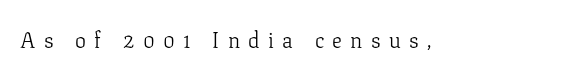
The image shows 22 px text type, upright; set unusually wide letter spacing (+0.38 em), not underlined.
